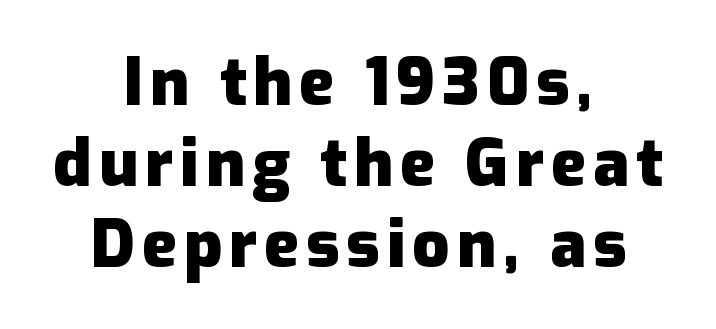
Each letter keeps its own natural width here, so spacing adapts to shape. One-word summary of the alignment: center. This sample keeps an unexceptional amount of space between lines. Honestly, there is no underline to notice here at all. This sample uses a sans-serif face.
